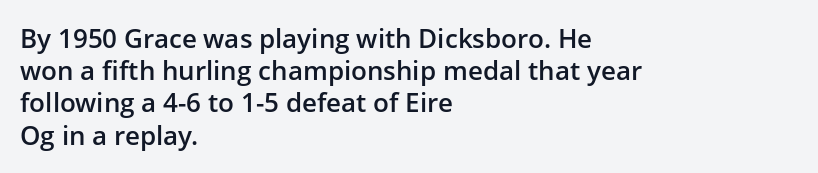
The image shows 26 px text type, upright; set left-aligned, line spacing 1.24x, normal letter spacing, not underlined.
